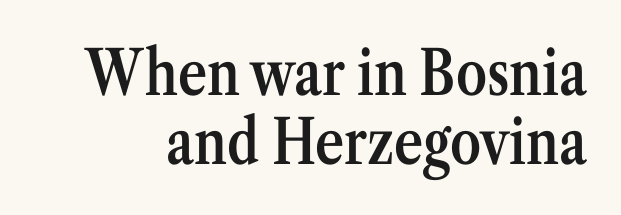
{"serif": "yes", "italic": "no", "bold": "semi", "weight": "semibold", "width": "condensed", "stroke_contrast": "medium", "x_height": "medium", "monospaced": "no", "underline": "no", "line_spacing": "tight", "line_spacing_ratio": 1.11, "letter_spacing": "normal", "letter_spacing_em": 0.0, "glyph_px": 62}
